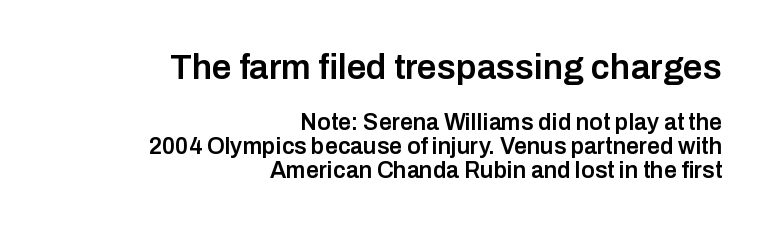
The image shows 35 px semibold sans-serif type, upright; set right-aligned, tight line spacing (1.04x), normal letter spacing, not underlined; the first (top) block is 1.52x larger; low stroke contrast and a medium x-height.
